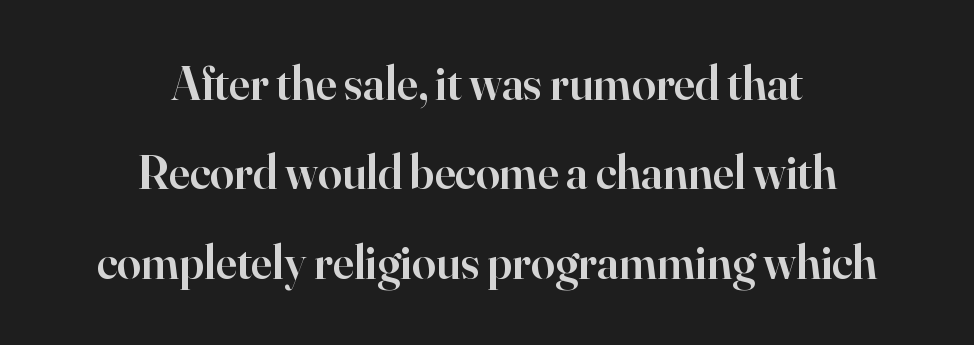
Each row of text sits above clean, open space. Are there feet on the stems? There are — it's a serif. Short note: letters normally spaced. Ascenders rise straight up at ninety degrees. You could not count columns in this text — the font is proportionally spaced. Heft: intermediate — a semibold.
